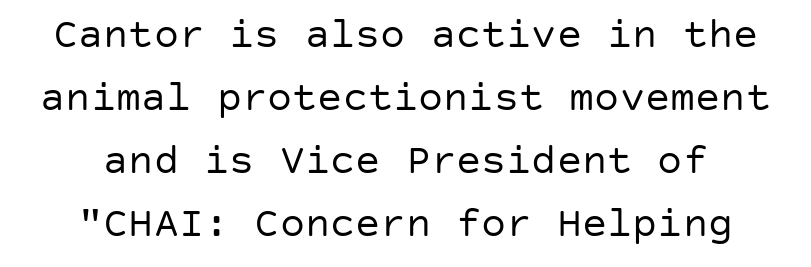
A typesetter would call this leading conventional body-copy spacing. The axis of the letterforms is exactly vertical. The rendering shows plain stroke endings on the letterforms — a sans-serif design. Notice how the passage keeps no hard edge, just a central spine. Observe the ordinary spacing: letters are neighbours, not strangers. Stems and bowls with no extra thickness — not bold.
